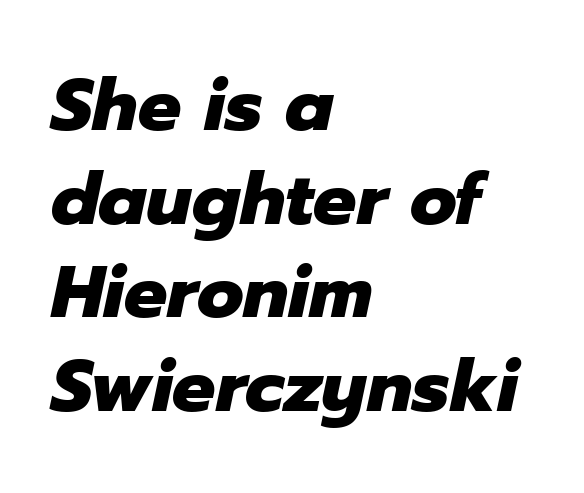
The image shows 72 px heavy type, italic (leaning right); set left-aligned, normal line spacing (1.3x), normal letter spacing, not underlined; low stroke contrast and a medium x-height.
